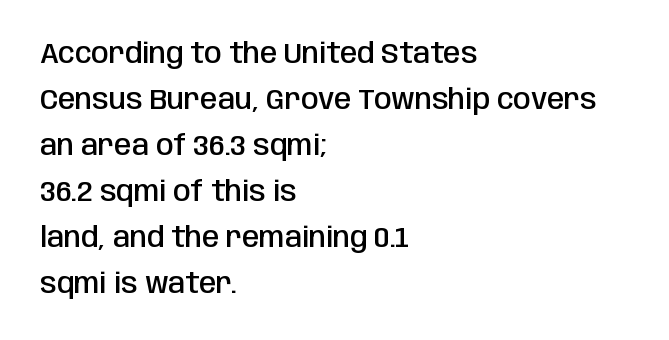
Look at the tracking — it's just the regular setting, nothing added. Check where the strokes stop: nothing finishes them off — pure sans. The typography opts for an upright posture over an oblique one. Descenders are the only things crossing below the line. These lines are rendered in a variable-pitch font.
